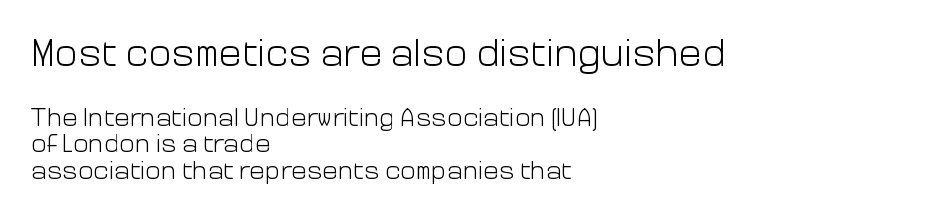
This sample is left-justified, so line endings fall wherever the words run out. Has an underline been added? It has not. Summary of weight: not heavy and not bold. Does the lettering tilt? It doesn't — this is upright. A typesetter would label this face a sans. In terms of letterspacing, this is plain default setting.
